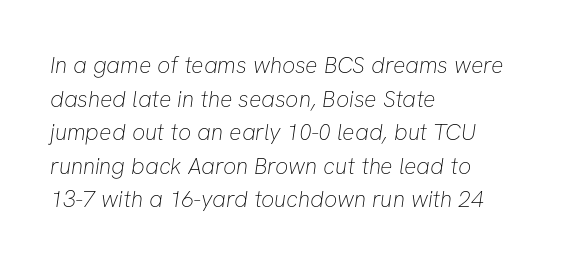
{"bold": "no", "underline": "no", "align": "left", "line_spacing": "normal", "line_spacing_ratio": 1.46, "letter_spacing": "normal", "letter_spacing_em": 0.0, "glyph_px": 23}
